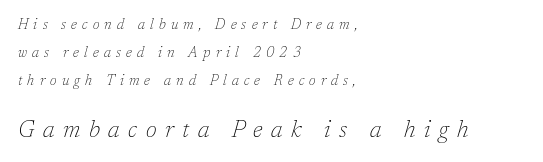
{"italic": "yes", "lean": "right", "slant_degrees": 17, "bold": "no", "underline": "no", "align": "left", "line_spacing": "loose", "line_spacing_ratio": 1.99, "letter_spacing": "wide", "letter_spacing_em": 0.37, "larger_block": "second", "size_ratio": 1.64, "glyph_px": 23}
